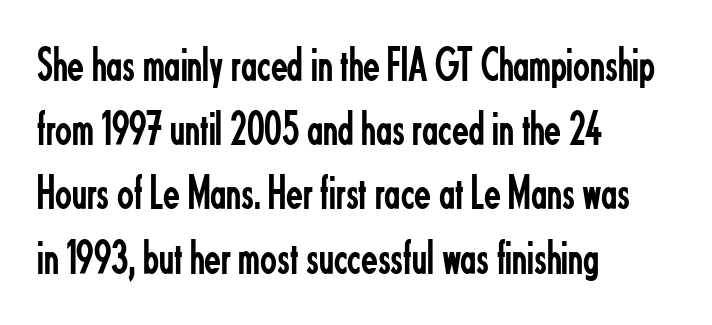
{"serif": "no", "italic": "no", "bold": "no", "weight": "regular", "width": "condensed", "stroke_contrast": "low", "x_height": "small", "monospaced": "no", "underline": "no", "align": "left", "line_spacing": "normal", "line_spacing_ratio": 1.31, "letter_spacing": "normal", "letter_spacing_em": 0.0, "glyph_px": 49}
